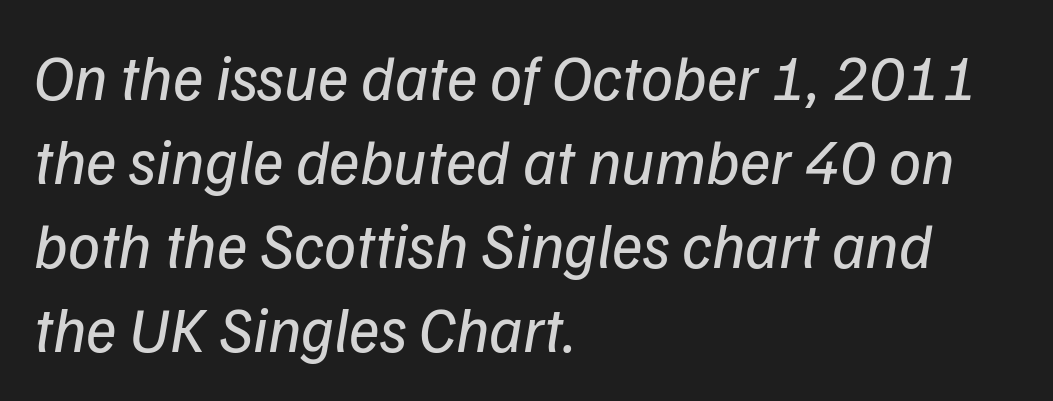
The tracking reads as untouched default to a designer's eye. The setting favours the left margin, as ordinary paragraphs usually do. Just letters on the line, the space beneath them empty. Summary of weight: not heavy and not bold. Line spacing here is normal.
